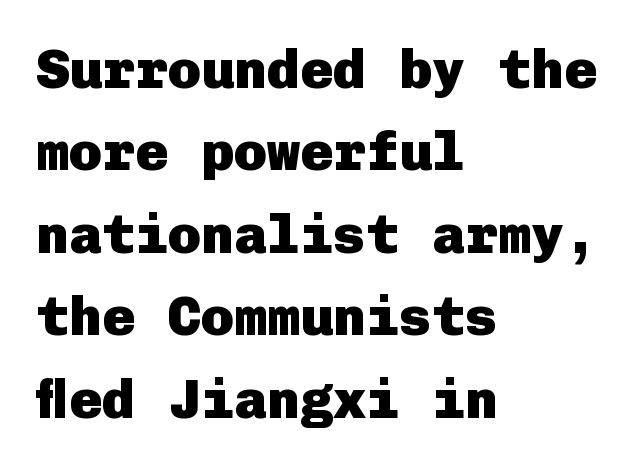
The image shows 55 px heavy sans-serif type, upright; set left-aligned, normal line spacing (1.5x), normal letter spacing, not underlined; low stroke contrast and a medium x-height.
